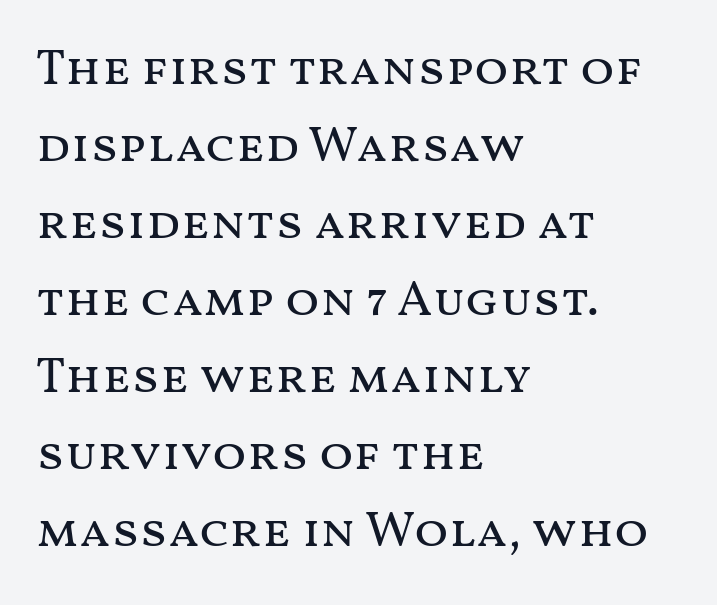
The image shows 50 px regular-weight, wide type, upright; set left-aligned, normal line spacing (1.54x), normal letter spacing, not underlined; medium stroke contrast and a medium x-height.
